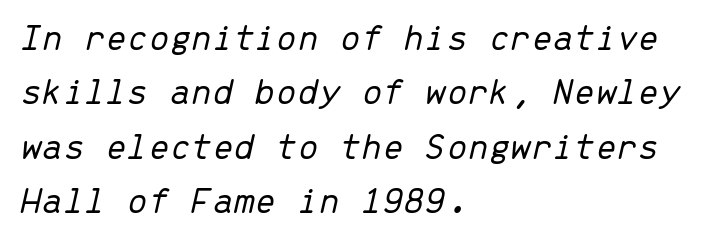
The image shows 38 px light type, italic (leaning right), monospaced; set left-aligned, normal line spacing (1.43x), normal letter spacing, not underlined; low stroke contrast and a medium x-height.
